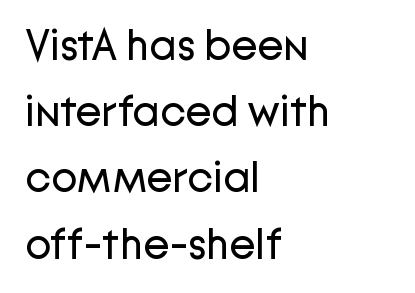
Varying glyph widths throughout — classic text-font behaviour. Short and long lines alike share a common starting point at left. Nope, not italic — everything's standing straight. Serifs: no, the terminals of the letterforms are clean. Vertically, the passage feels balanced, rows spaced as you'd expect. The area under the type is left untouched.
